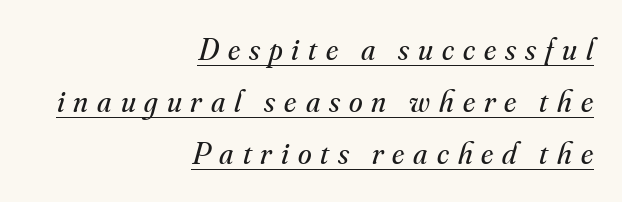
Yep, that's italic — everything's leaning. Horizontal alignment here is rightward, an uncommon choice for prose. The designer left line spacing at the default. Between one letter and the next there's a generous, obvious gap.
